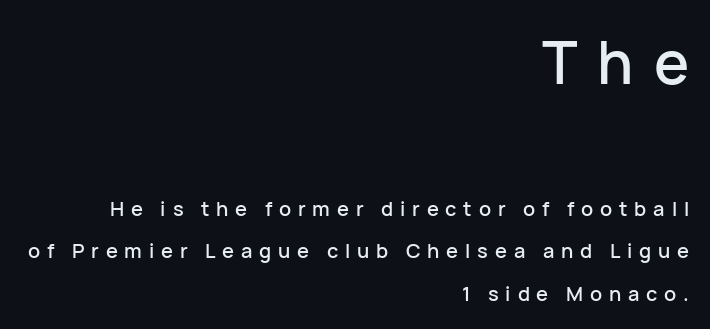
{"serif": "no", "italic": "no", "width": "normal", "stroke_contrast": "low", "x_height": "medium", "monospaced": "no", "underline": "no", "align": "right", "line_spacing": "loose", "line_spacing_ratio": 2.13, "letter_spacing": "wide", "letter_spacing_em": 0.34, "larger_block": "first", "size_ratio": 2.95, "glyph_px": 59}
